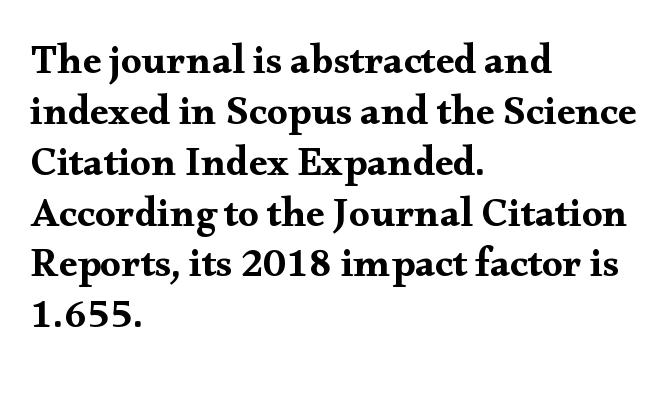
The image shows 41 px wide serif type, upright; set left-aligned, line spacing 1.24x, normal letter spacing, not underlined; medium stroke contrast and a small x-height.
